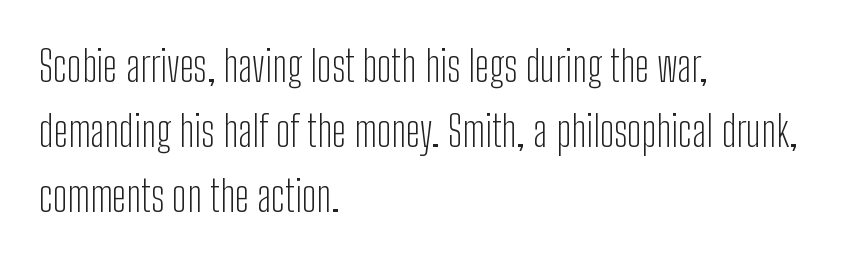
The image shows 43 px light, condensed sans-serif type, upright; set left-aligned, normal line spacing (1.51x), normal letter spacing, not underlined; low stroke contrast and a medium x-height.
